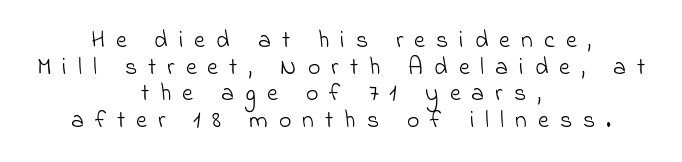
{"bold": "no", "underline": "no", "align": "center", "line_spacing": "tight", "line_spacing_ratio": 1.11, "letter_spacing": "wide", "letter_spacing_em": 0.46, "glyph_px": 24}
